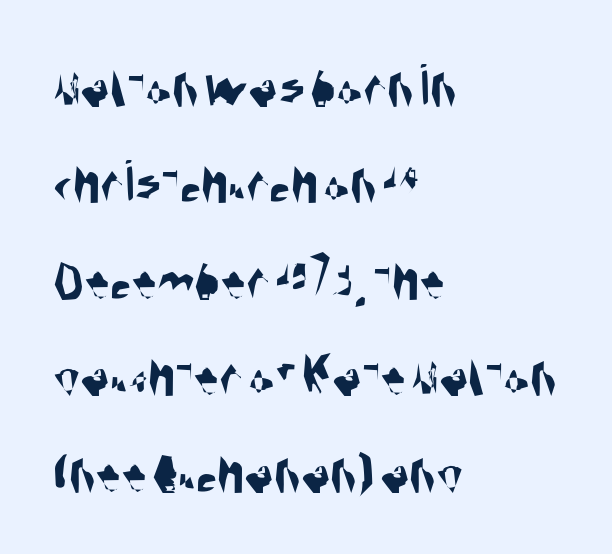
{"serif": "no", "width": "condensed", "stroke_contrast": "medium", "x_height": "large", "monospaced": "no", "underline": "no", "align": "left", "line_spacing": "normal", "line_spacing_ratio": 1.58, "letter_spacing": "normal", "letter_spacing_em": 0.0, "glyph_px": 61}
